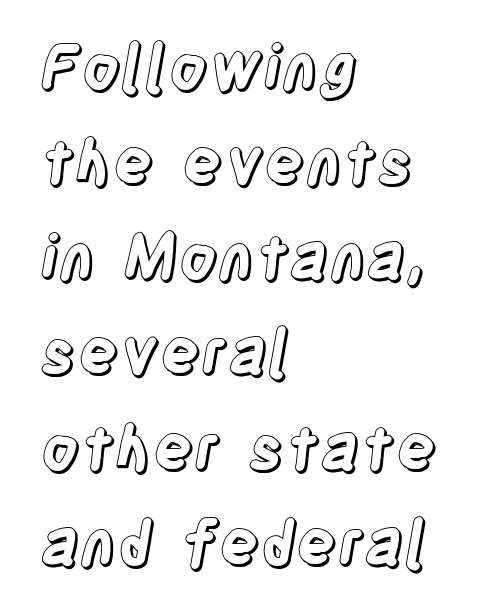
The image shows 61 px condensed type; set left-aligned, normal line spacing (1.56x), normal letter spacing, not underlined; a large x-height.
